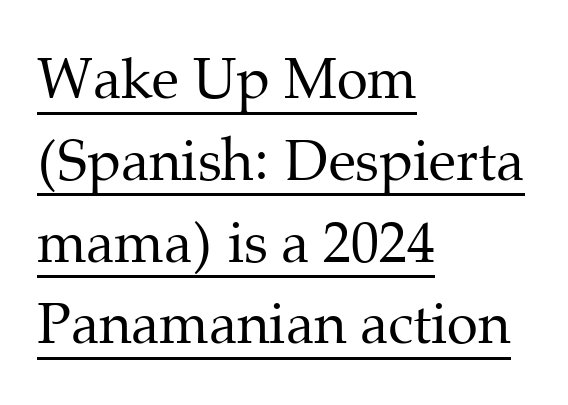
The image shows 56 px regular-weight serif type, upright; set left-aligned, normal line spacing (1.46x), normal letter spacing, underlined; medium stroke contrast and a medium x-height.
